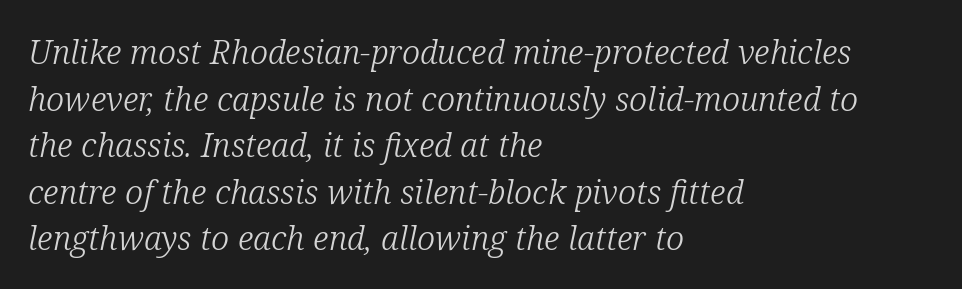
Each row of text sits above clean, open space. Spacing verdict: proportional, widths tailored to each character. If you measured baseline to baseline, you'd find a middling distance. Note: serifs present on the glyphs.
